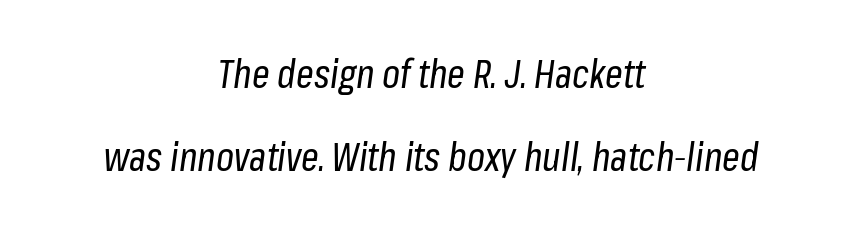
The image shows 39 px regular-weight, condensed type, italic (leaning right); set centered, loose line spacing (2.13x), normal letter spacing, not underlined; low stroke contrast and a medium x-height.
